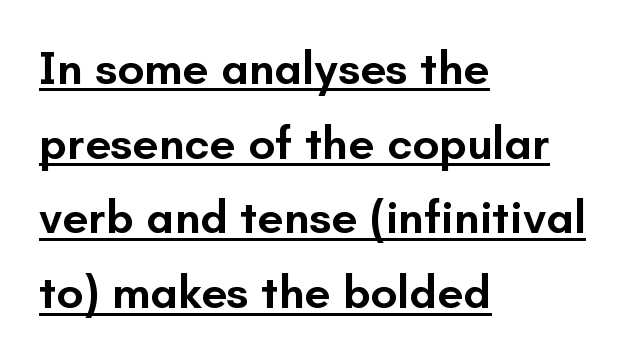
The image shows 47 px semibold sans-serif type, upright; set left-aligned, normal line spacing (1.59x), normal letter spacing, underlined; low stroke contrast and a small x-height.
